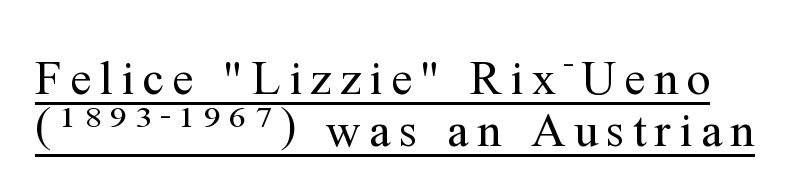
Q: Is the text bold? A: No.
Q: Is the text italic (slanted)? A: No, it is upright.
Q: Is the typeface a serif or a sans-serif typeface? A: Serif.
Q: Is the text underlined? A: Yes.
Q: Is the spacing between lines tight, normal or loose? A: Tight.
Q: Width (condensed, normal, or wide)? A: Normal.
Q: Stroke contrast? A: Medium.
Q: x-height? A: Medium.
Q: Monospaced? A: No.
